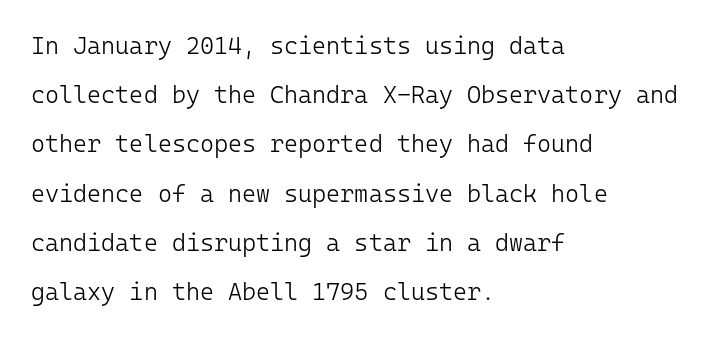
The image shows 24 px text type, upright; set left-aligned, loose line spacing (2.05x), normal letter spacing, not underlined.
